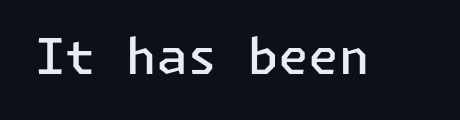
{"serif": "no", "italic": "no", "bold": "semi", "weight": "semibold", "width": "normal", "stroke_contrast": "low", "x_height": "medium", "underline": "no", "letter_spacing": "normal", "letter_spacing_em": 0.0, "glyph_px": 49}
